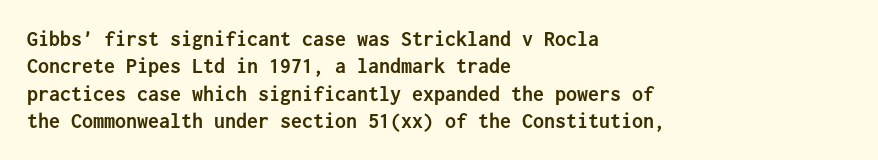
The image shows 22 px bold type, upright; set left-aligned, line spacing 1.24x, normal letter spacing, not underlined.
